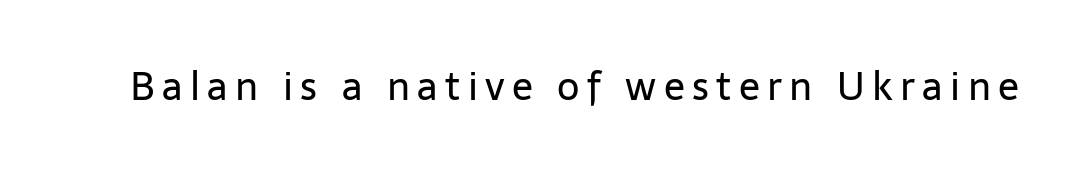
Q: Is the text bold? A: No.
Q: Is the text italic (slanted)? A: No, it is upright.
Q: Is the typeface a serif or a sans-serif typeface? A: Sans-serif.
Q: Is the text underlined? A: No.
Q: Width (condensed, normal, or wide)? A: Normal.
Q: Stroke contrast? A: Low.
Q: x-height? A: Medium.
Q: Monospaced? A: No.
